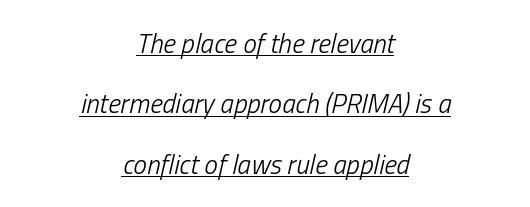
{"italic": "yes", "lean": "right", "slant_degrees": 13, "bold": "no", "underline": "yes", "align": "center", "line_spacing": "loose", "line_spacing_ratio": 2.24, "letter_spacing": "normal", "letter_spacing_em": 0.0, "glyph_px": 27}
